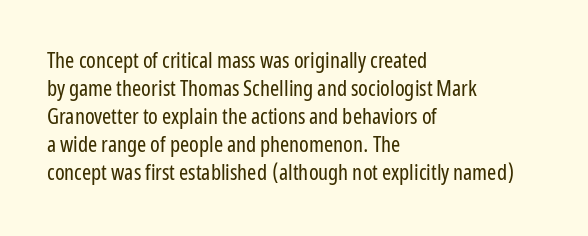
No extra ink here — the face is not bold. Students, observe: this is what conventionally led text looks like. Visually the block forms a straight wall on the left and a jagged coastline on the right. Clear beneath every line of the passage.
